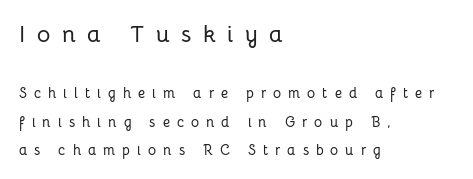
{"italic": "no", "underline": "no", "align": "left", "line_spacing": "loose", "line_spacing_ratio": 2.03, "letter_spacing": "wide", "letter_spacing_em": 0.5, "larger_block": "first", "size_ratio": 1.64, "glyph_px": 23}
